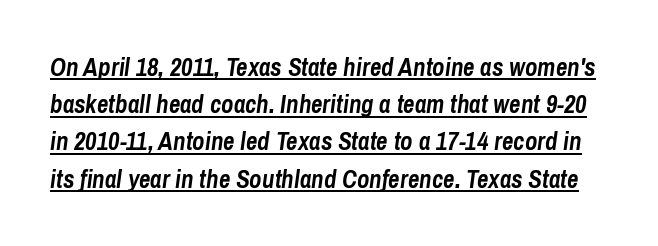
What stands out about the letter spacing? Nothing — it is the standard amount. The sample has been set heavy, in full bold. An italicized treatment has been applied to the whole sample. The string is rendered with underlining switched on.
